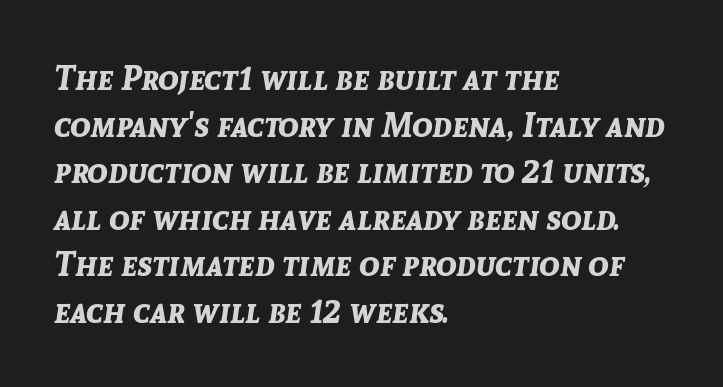
How are the letters spaced? Ordinarily, with no added tracking. One-word summary of the alignment: left. Quick note: underline off. Heavy-handed strokes throughout: this text is bold. The passage shown leans; its letterforms are oblique.
